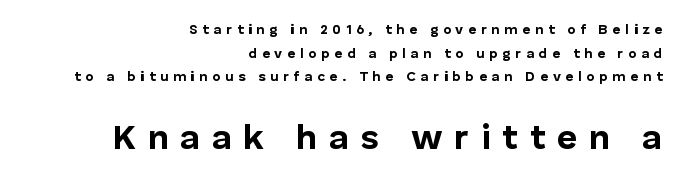
The image shows 35 px bold sans-serif type, upright; set right-aligned, normal line spacing (1.68x), unusually wide letter spacing (+0.33 em), not underlined; the second (bottom) block is 2.5x larger; low stroke contrast and a medium x-height.
